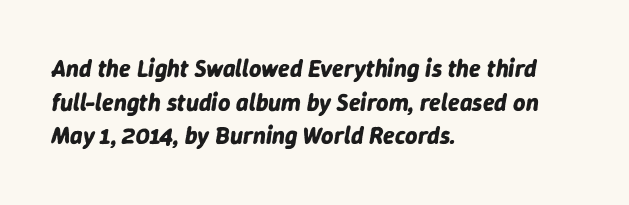
Q: Is the text bold? A: Yes.
Q: Is the text italic (slanted)? A: Yes, it leans right by about 9 degrees.
Q: Is the text underlined? A: No.
Q: How is the paragraph aligned? A: Left-aligned.
Q: Is the spacing between letters normal or unusually wide? A: Normal.
Q: Is the spacing between lines tight, normal or loose? A: Normal.
